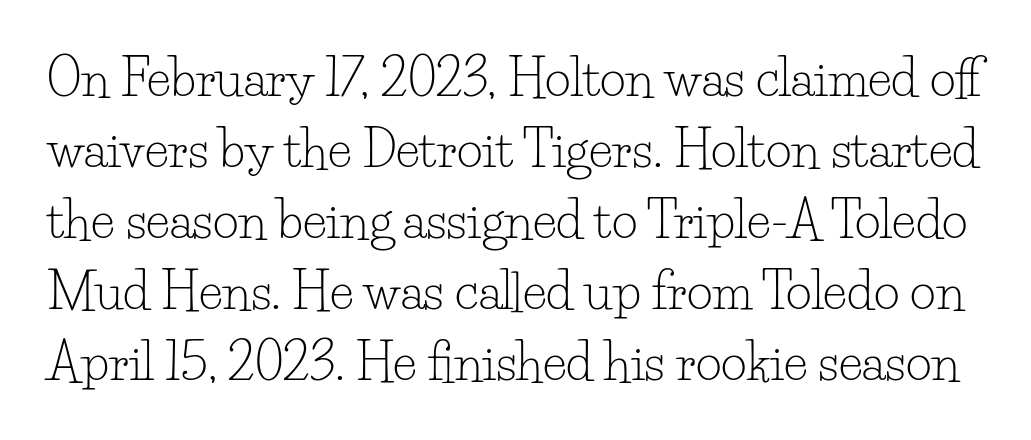
{"serif": "yes", "italic": "no", "bold": "no", "weight": "light", "width": "normal", "stroke_contrast": "low", "x_height": "small", "monospaced": "no", "underline": "no", "line_spacing": "normal", "line_spacing_ratio": 1.42, "letter_spacing": "normal", "letter_spacing_em": 0.0, "glyph_px": 50}
